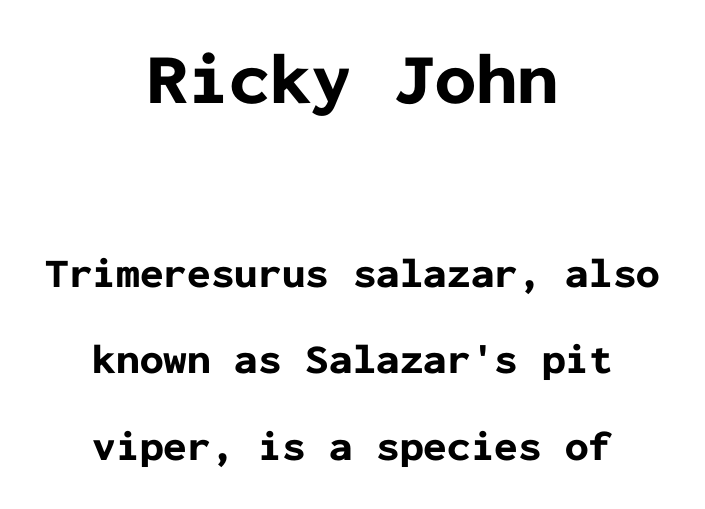
{"serif": "no", "italic": "no", "bold": "yes", "weight": "bold", "width": "normal", "stroke_contrast": "low", "x_height": "medium", "monospaced": "yes", "underline": "no", "align": "center", "line_spacing": "loose", "line_spacing_ratio": 2.07, "letter_spacing": "normal", "letter_spacing_em": 0.0, "larger_block": "first", "size_ratio": 1.74, "glyph_px": 73}
